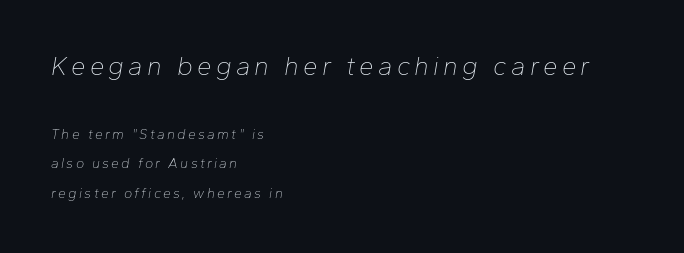
{"italic": "yes", "lean": "right", "slant_degrees": 10, "bold": "no", "underline": "no", "align": "left", "line_spacing": "loose", "line_spacing_ratio": 2.09, "larger_block": "first", "size_ratio": 1.86, "glyph_px": 26}
